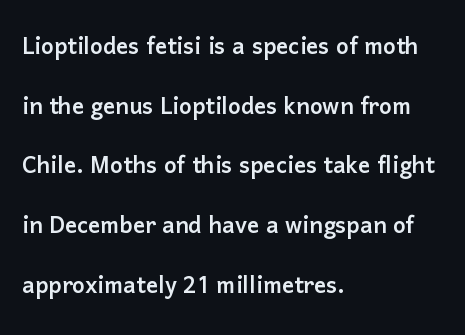
{"serif": "no", "italic": "no", "width": "normal", "stroke_contrast": "low", "x_height": "medium", "monospaced": "no", "underline": "no", "align": "left", "line_spacing": "loose", "line_spacing_ratio": 1.99, "letter_spacing": "normal", "letter_spacing_em": 0.0, "glyph_px": 30}
